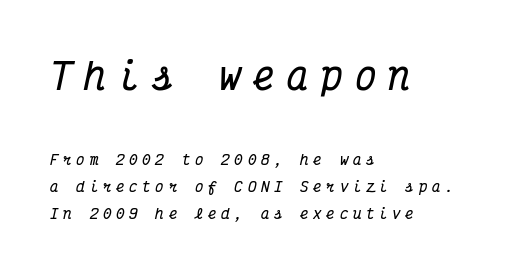
Q: Is the text bold? A: Yes.
Q: Is the text italic (slanted)? A: Yes, it leans right by about 12 degrees.
Q: Is the typeface a serif or a sans-serif typeface? A: Serif.
Q: Is the text underlined? A: No.
Q: How is the paragraph aligned? A: Left-aligned.
Q: Is the spacing between letters normal or unusually wide? A: Unusually wide.
Q: Is the spacing between lines tight, normal or loose? A: Loose.
Q: Which block of text is set in a larger size, the first (top) or the second (bottom)? A: The first (top) one.
Q: Width (condensed, normal, or wide)? A: Condensed.
Q: Stroke contrast? A: Medium.
Q: x-height? A: Medium.
Q: Monospaced? A: Yes.
